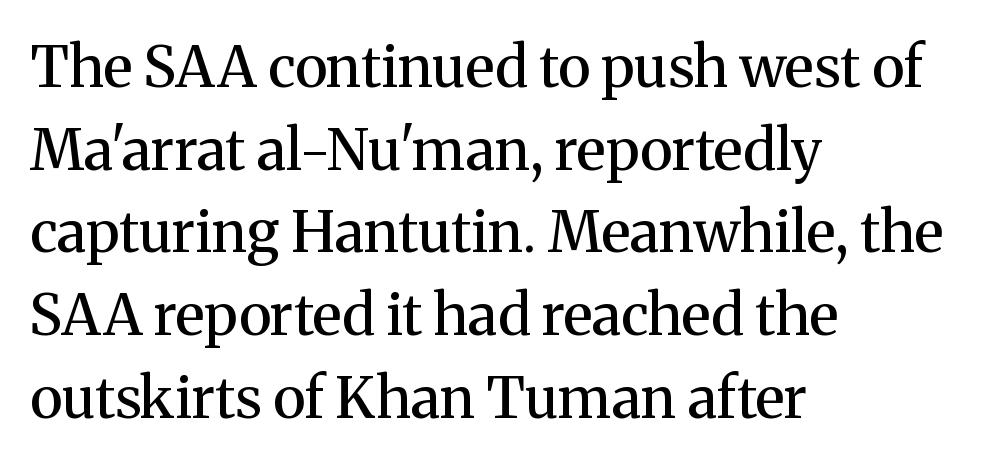
Q: Is the text bold? A: Semi-bold.
Q: Is the text italic (slanted)? A: No, it is upright.
Q: Is the typeface a serif or a sans-serif typeface? A: Serif.
Q: Is the text underlined? A: No.
Q: How is the paragraph aligned? A: Left-aligned.
Q: Is the spacing between letters normal or unusually wide? A: Normal.
Q: Is the spacing between lines tight, normal or loose? A: Normal.
Q: Width (condensed, normal, or wide)? A: Normal.
Q: Stroke contrast? A: Medium.
Q: x-height? A: Medium.
Q: Monospaced? A: No.
